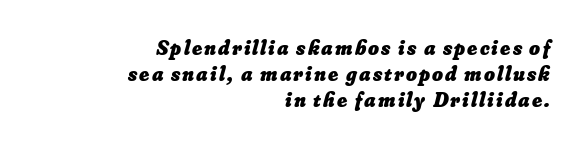
Anything drawn beneath the words? Only blank space. Alignment: flush right. Each new line begins a customary step beneath the previous one. Summary of weight: heavy, a full bold.
